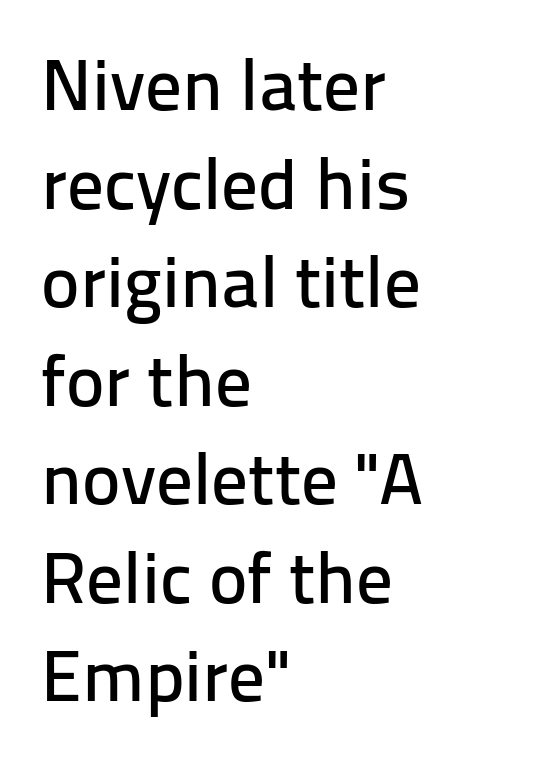
The rag falls on the right side of this text block. Quick note: interline space is typical. These lines are composed in type without serifs. These lines were composed using upright roman letters. Each letter keeps its own natural width here, so spacing adapts to shape.
